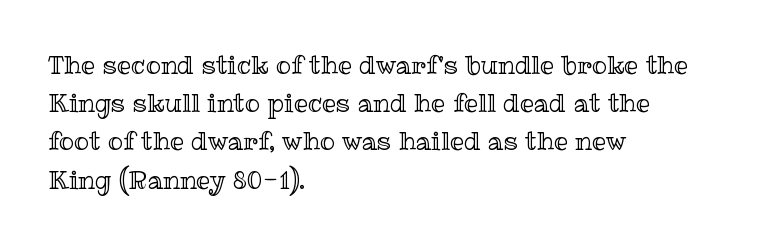
{"italic": "no", "underline": "no", "align": "left", "line_spacing": "normal", "line_spacing_ratio": 1.53, "letter_spacing": "normal", "letter_spacing_em": 0.0, "glyph_px": 25}
